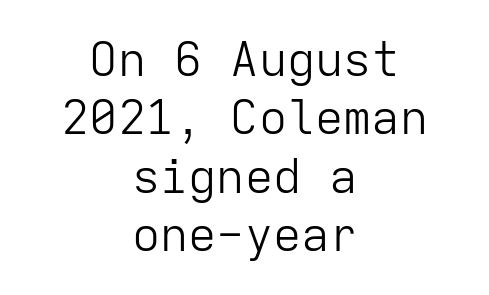
{"serif": "no", "italic": "no", "bold": "no", "weight": "light", "width": "normal", "stroke_contrast": "low", "x_height": "medium", "monospaced": "yes", "underline": "no", "align": "center", "line_spacing_ratio": 1.24, "letter_spacing": "normal", "letter_spacing_em": 0.0, "glyph_px": 47}
